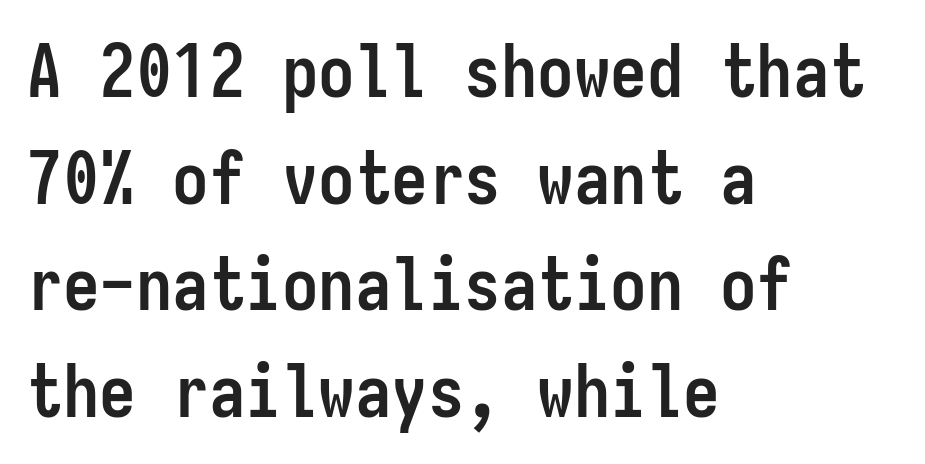
Line starts are locked; line ends wander. Letter spacing: default. What's the leading like? Ordinary, nothing unusual. Observe the absence of serifs on each vertical stroke in this sample. The passage shown is typed in a monospace face where columns stay perfectly aligned.
